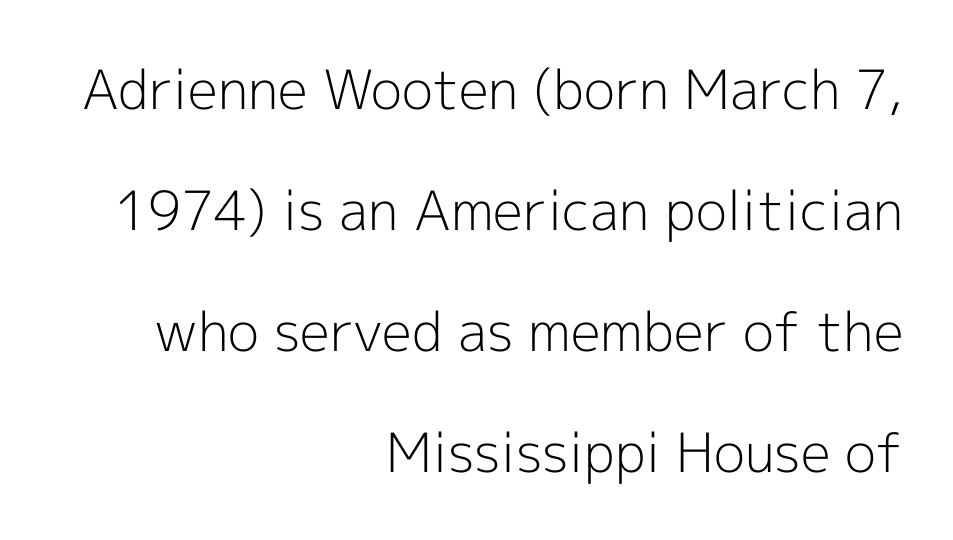
Q: Is the text bold? A: No.
Q: Is the text italic (slanted)? A: No, it is upright.
Q: Is the typeface a serif or a sans-serif typeface? A: Sans-serif.
Q: Is the text underlined? A: No.
Q: How is the paragraph aligned? A: Right-aligned.
Q: Is the spacing between letters normal or unusually wide? A: Normal.
Q: Is the spacing between lines tight, normal or loose? A: Loose.
Q: Width (condensed, normal, or wide)? A: Normal.
Q: x-height? A: Medium.
Q: Monospaced? A: No.
